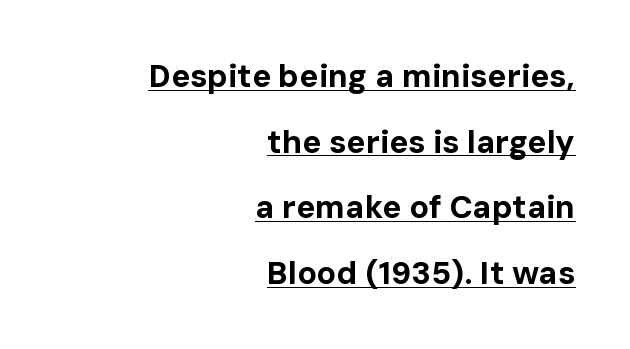
You could fit nearly another row in the gap between these rows. The glyphs have the mass of a bold cut. Nothing unusual about the tracking: characters are spaced as the font intends. No feet cap the strokes, marking this as sans-serif type.
